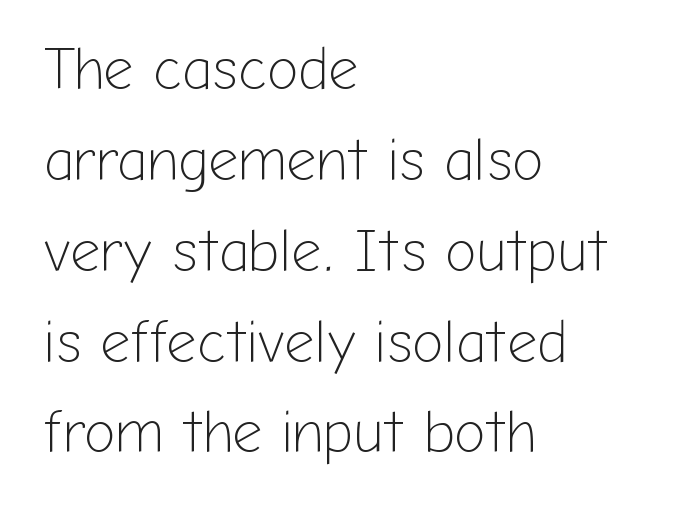
{"serif": "no", "italic": "no", "bold": "no", "weight": "light", "width": "normal", "stroke_contrast": "low", "x_height": "medium", "monospaced": "no", "underline": "no", "align": "left", "line_spacing": "normal", "line_spacing_ratio": 1.54, "letter_spacing": "normal", "letter_spacing_em": 0.0, "glyph_px": 59}
